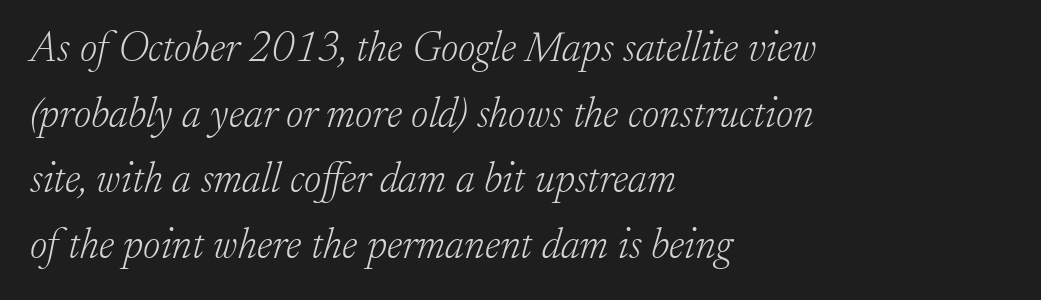
The image shows 42 px light serif type, italic (leaning right); set left-aligned, normal line spacing (1.56x), normal letter spacing, not underlined; low stroke contrast and a small x-height.
